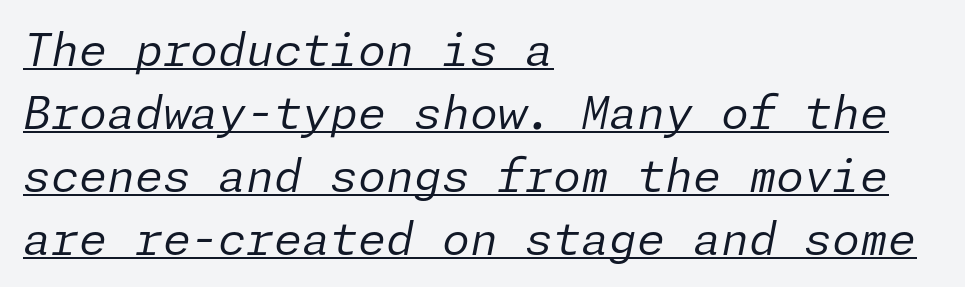
The line texture is even and compact thanks to regular tracking. Weight class: somewhere from thin through regular. Like a heading marked for emphasis, these lines bear an underscore. Does the lettering tilt? It does — this is italic. If you measured baseline to baseline, you'd find a middling distance.
